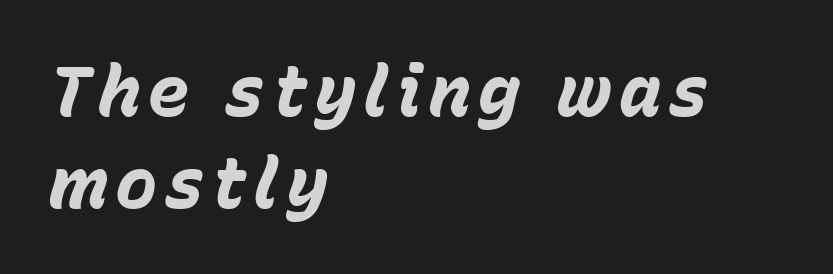
In terms of posture, this sample is oblique. Descender tails drop into unmarked territory. Is this a fixed-width face? No — the glyphs have proportional, varying widths. Compared with an ordinary text face, these strokes are far heavier — a full bold. The text block is weighted toward the left margin, trailing off unevenly rightward.
